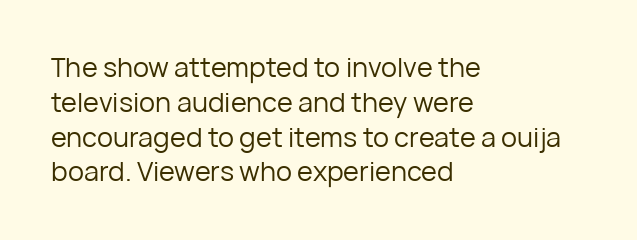
Q: Is the text bold? A: No.
Q: Is the text italic (slanted)? A: No, it is upright.
Q: Is the text underlined? A: No.
Q: How is the paragraph aligned? A: Left-aligned.
Q: Is the spacing between letters normal or unusually wide? A: Normal.
Q: Is the spacing between lines tight, normal or loose? A: Normal.
